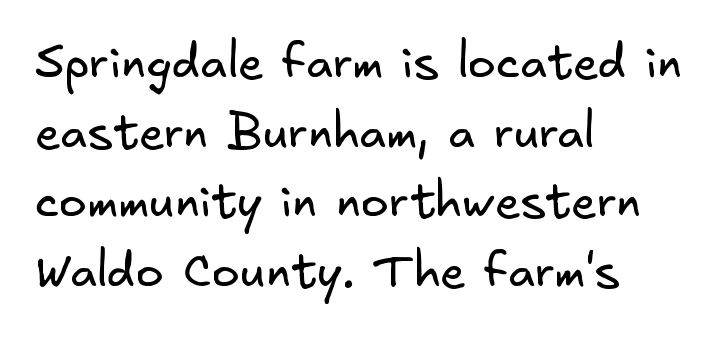
{"serif": "no", "bold": "no", "weight": "regular", "width": "normal", "stroke_contrast": "low", "x_height": "small", "underline": "no", "align": "left", "line_spacing": "normal", "line_spacing_ratio": 1.48, "letter_spacing": "normal", "letter_spacing_em": 0.0, "glyph_px": 47}
